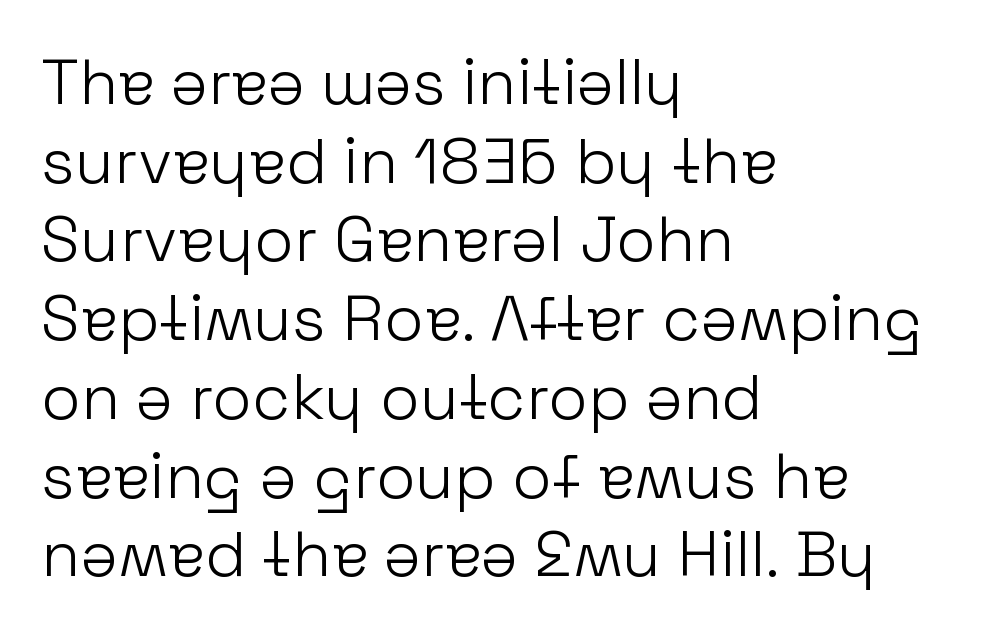
The image shows 64 px light sans-serif type, upright; set left-aligned, line spacing 1.23x, normal letter spacing, not underlined; low stroke contrast and a medium x-height.
